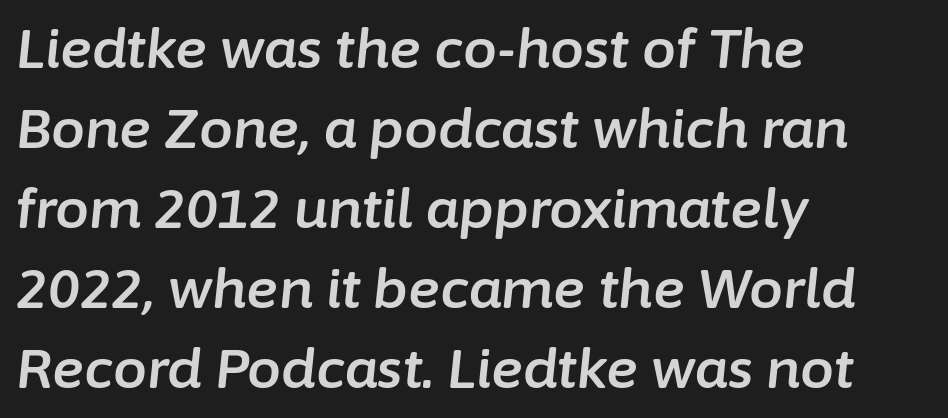
Q: Is the text italic (slanted)? A: Yes, it leans right by about 6 degrees.
Q: Is the text underlined? A: No.
Q: How is the paragraph aligned? A: Left-aligned.
Q: Is the spacing between letters normal or unusually wide? A: Normal.
Q: Is the spacing between lines tight, normal or loose? A: Normal.
Q: Width (condensed, normal, or wide)? A: Normal.
Q: Stroke contrast? A: Low.
Q: x-height? A: Medium.
Q: Monospaced? A: No.
